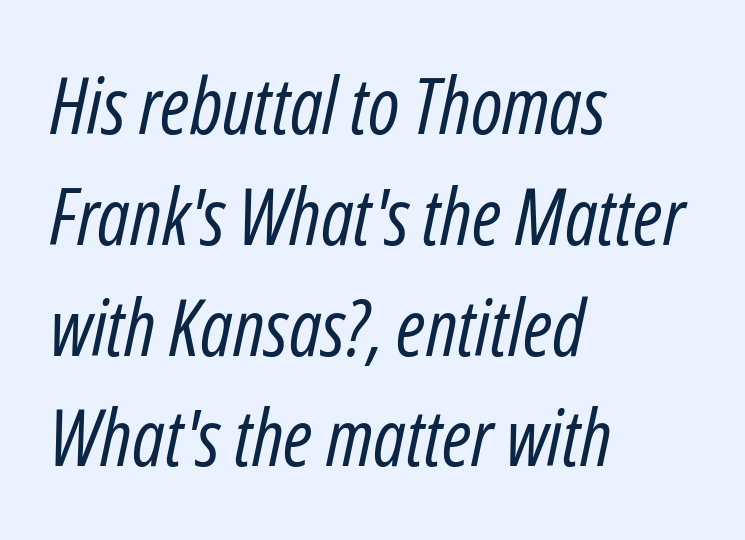
{"italic": "yes", "lean": "right", "slant_degrees": 12, "bold": "no", "weight": "regular", "width": "condensed", "stroke_contrast": "low", "x_height": "medium", "monospaced": "no", "underline": "no", "align": "left", "line_spacing": "normal", "line_spacing_ratio": 1.42, "letter_spacing": "normal", "letter_spacing_em": 0.0, "glyph_px": 78}
